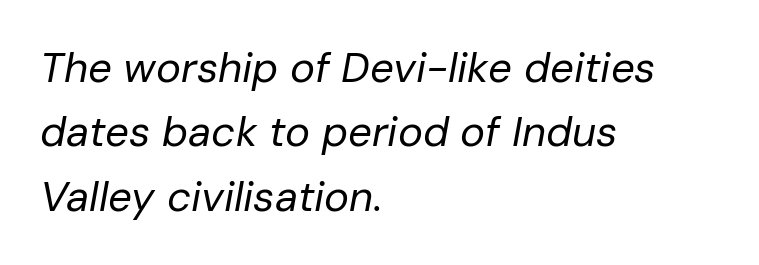
If you measured baseline to baseline, you'd find a middling distance. Think of a printed novel: that variable character pitch is what you see here. This is oblique type, the kind used for emphasis or titles. Horizontal alignment here is leftward, the default for most running prose. This rendering leaves character spacing at its baseline value. Stem width sits at or under what a default text font uses.
